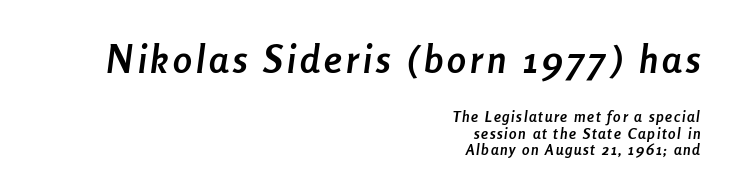
This block would grow much taller if given ordinary leading; it's compressed now. Posture: slanted. The passage shown is typed in a proportional face where columns would drift. Large over small — that's the arrangement of the two blocks here.
